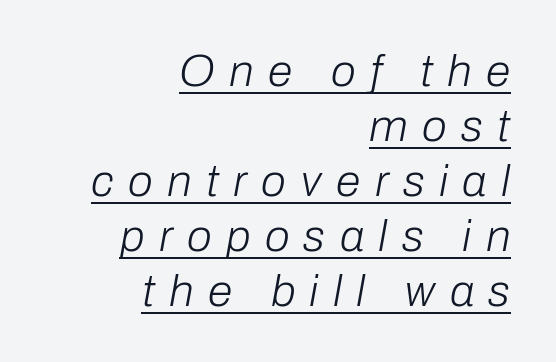
Glance below the letters and you will spot a drawn line. Tall strokes in this sample are angled rather than plumb. The paragraph shown leans on its right margin. The characters are drawn with everyday or finer stroke widths.
